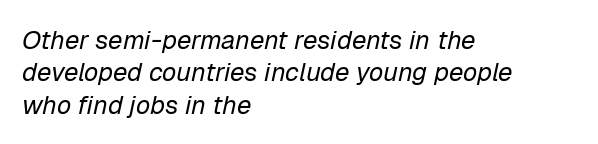
The image shows 26 px text type, italic (leaning right); set left-aligned, normal line spacing (1.25x), normal letter spacing, not underlined.
